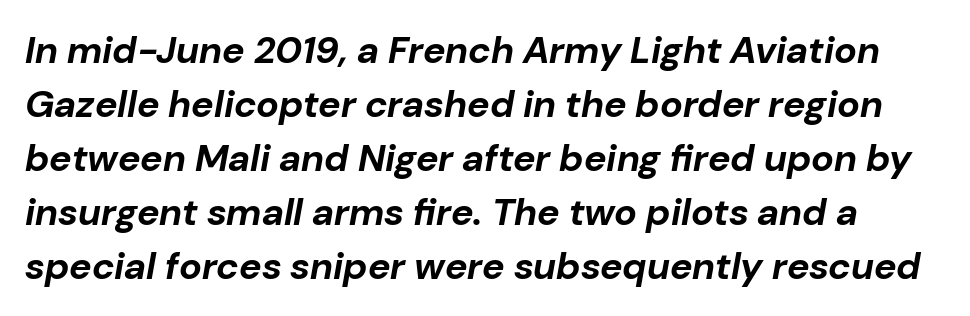
The image shows 38 px bold type, italic (leaning right); set normal line spacing (1.42x), normal letter spacing, not underlined; low stroke contrast and a medium x-height.
